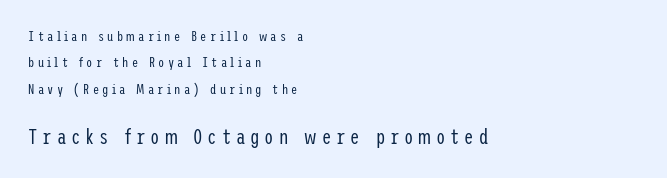
Block two is the big one; block one sits smaller above it. The horizontal fit of the characters is loose and conspicuously gappy. The letters look calm and open, with moderate or lighter stems. Layout note: lines flush left.
